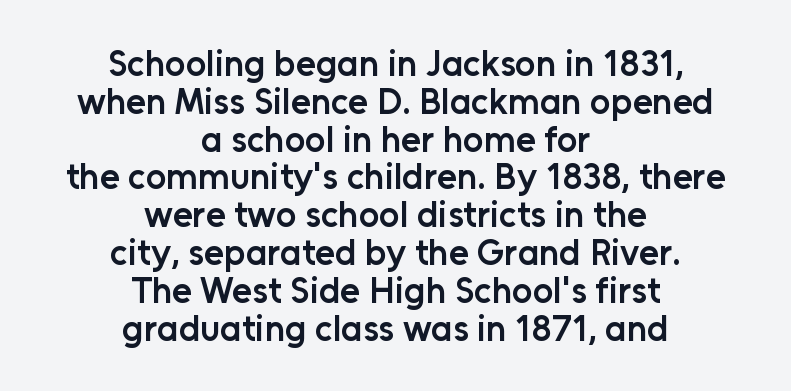
Q: Is the text bold? A: Semi-bold.
Q: Is the text italic (slanted)? A: No, it is upright.
Q: Is the typeface a serif or a sans-serif typeface? A: Sans-serif.
Q: Is the text underlined? A: No.
Q: How is the paragraph aligned? A: Centered.
Q: Is the spacing between letters normal or unusually wide? A: Normal.
Q: Is the spacing between lines tight, normal or loose? A: Tight.
Q: Width (condensed, normal, or wide)? A: Normal.
Q: Stroke contrast? A: Low.
Q: x-height? A: Medium.
Q: Monospaced? A: No.
